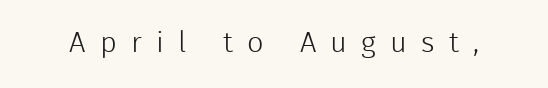
The image shows 29 px light sans-serif type, upright; set unusually wide letter spacing (+0.49 em), not underlined; a medium x-height.
